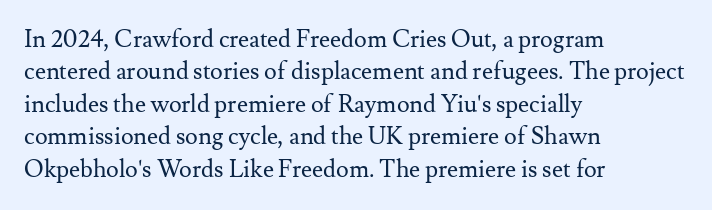
Q: Is the text bold? A: No.
Q: Is the text italic (slanted)? A: No, it is upright.
Q: Is the text underlined? A: No.
Q: How is the paragraph aligned? A: Left-aligned.
Q: Is the spacing between letters normal or unusually wide? A: Normal.
Q: Is the spacing between lines tight, normal or loose? A: Normal.
